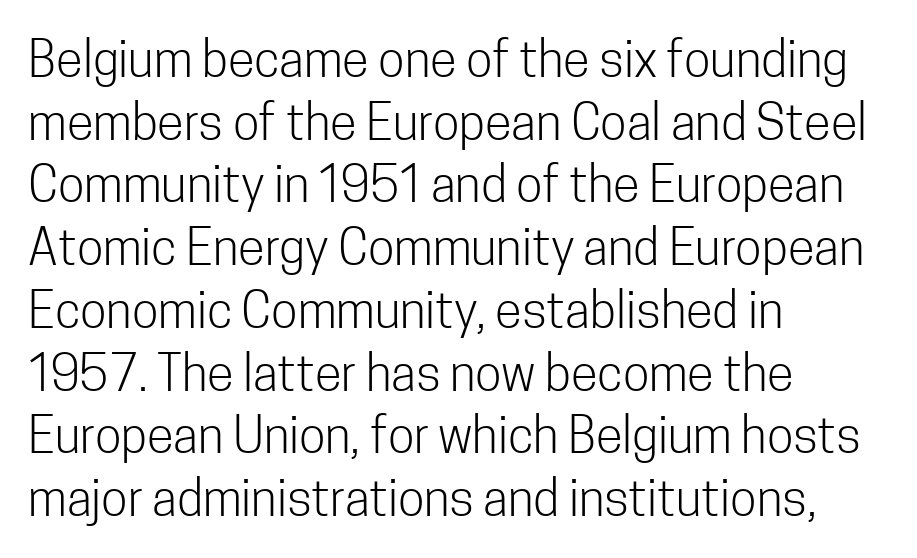
Nobody touched the tracking dial on this one. This sample uses an upright cut, with every glyph sitting square on the baseline. The baseline area is clear. No letter is thick-stroked: the sample isn't bold.
